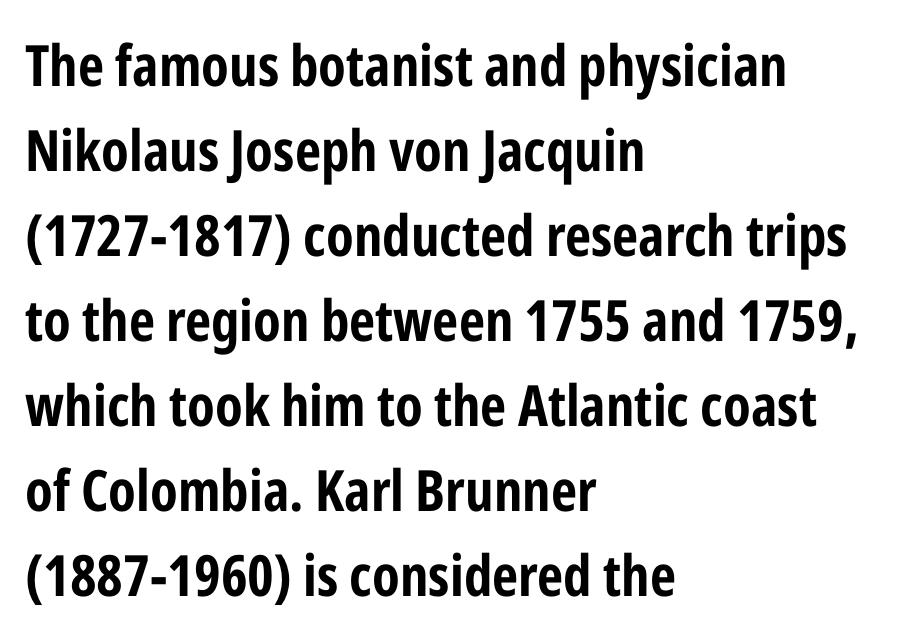
Students, this is bold: see how much ink each stroke carries. The lines in this sample share a left origin and differ only in where they stop. The face used here is proportionally spaced, like ordinary book or web type. The designer left line spacing at the default.
